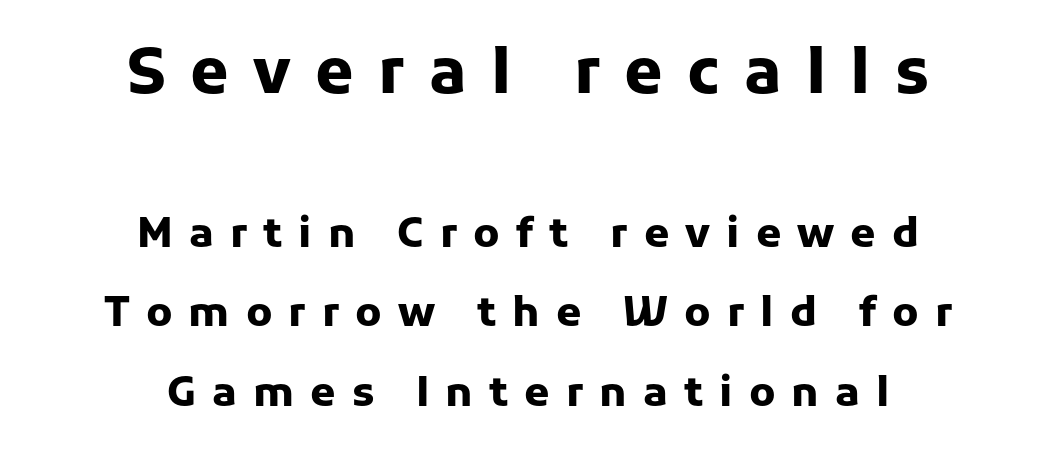
Every character sits straight up, as roman type does. These lines have a slow, spaced-out rhythm from letter to letter. These words are printed bold, with thick strokes throughout. The face used here appears at its bigger size in the upper chunk.
